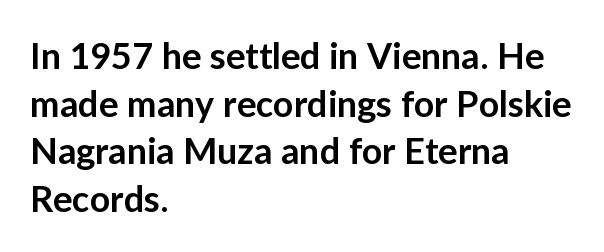
The image shows 36 px semibold sans-serif type, upright; set left-aligned, normal line spacing (1.32x), normal letter spacing, not underlined; low stroke contrast and a medium x-height.
